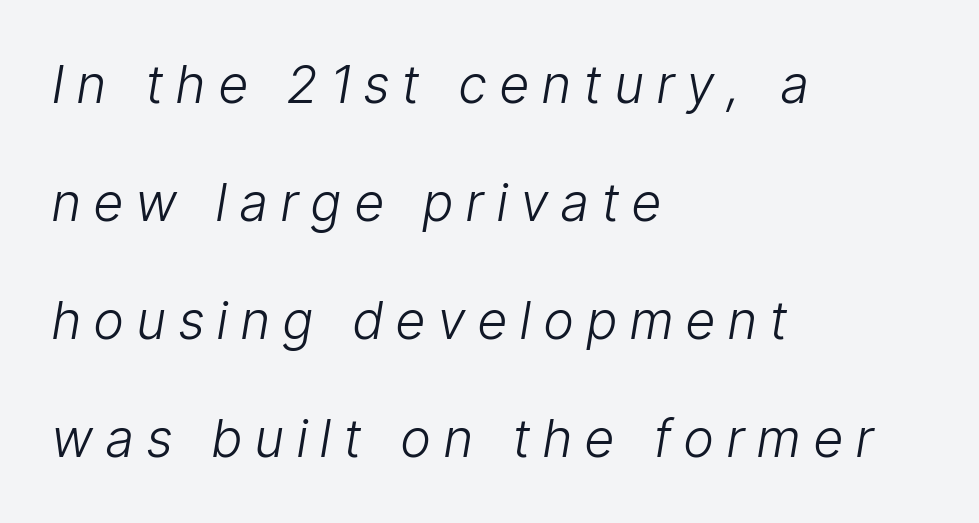
{"italic": "yes", "lean": "right", "slant_degrees": 9, "bold": "no", "weight": "light", "width": "condensed", "stroke_contrast": "low", "x_height": "medium", "monospaced": "no", "underline": "no", "align": "left", "line_spacing": "loose", "line_spacing_ratio": 2.27, "letter_spacing": "wide", "letter_spacing_em": 0.26, "glyph_px": 52}
